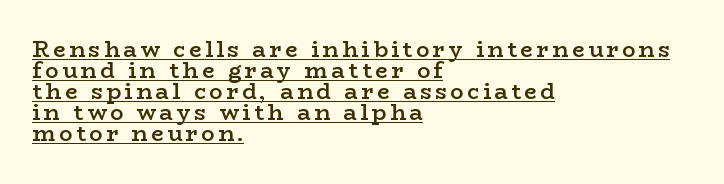
The image shows 22 px text type, upright; set left-aligned, tight line spacing (0.96x), underlined.
